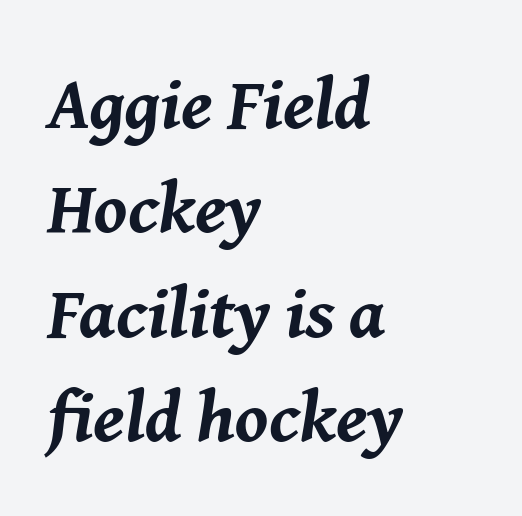
Q: Is the text bold? A: Yes.
Q: Is the text italic (slanted)? A: Yes, it leans right by about 8 degrees.
Q: Is the text underlined? A: No.
Q: How is the paragraph aligned? A: Left-aligned.
Q: Is the spacing between letters normal or unusually wide? A: Normal.
Q: Is the spacing between lines tight, normal or loose? A: Normal.
Q: Width (condensed, normal, or wide)? A: Normal.
Q: Stroke contrast? A: Medium.
Q: x-height? A: Medium.
Q: Monospaced? A: No.
